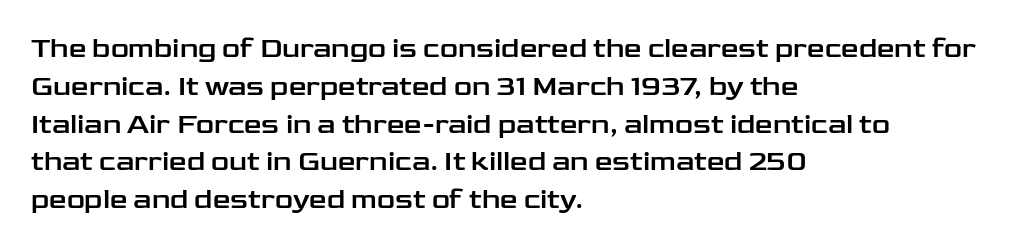
{"serif": "no", "italic": "no", "width": "wide", "stroke_contrast": "low", "x_height": "medium", "monospaced": "no", "underline": "no", "align": "left", "line_spacing": "normal", "line_spacing_ratio": 1.35, "letter_spacing": "normal", "letter_spacing_em": 0.0, "glyph_px": 28}
